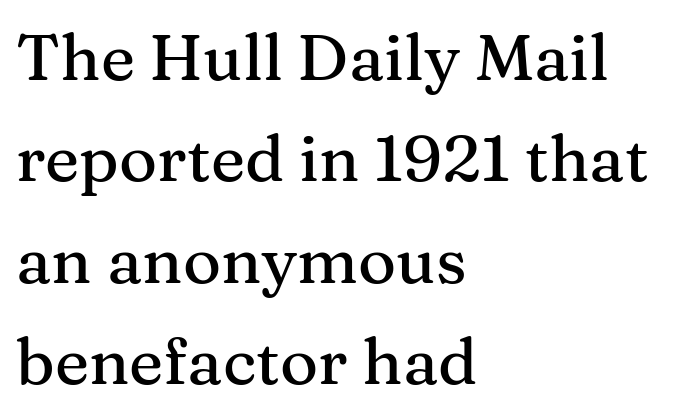
{"serif": "yes", "italic": "no", "width": "normal", "stroke_contrast": "medium", "x_height": "medium", "monospaced": "no", "underline": "no", "align": "left", "line_spacing": "normal", "line_spacing_ratio": 1.56, "letter_spacing": "normal", "letter_spacing_em": 0.0, "glyph_px": 65}
